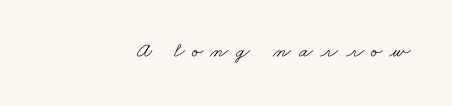
{"bold": "no", "underline": "no", "align": "right", "letter_spacing": "wide", "letter_spacing_em": 0.34, "glyph_px": 21}
